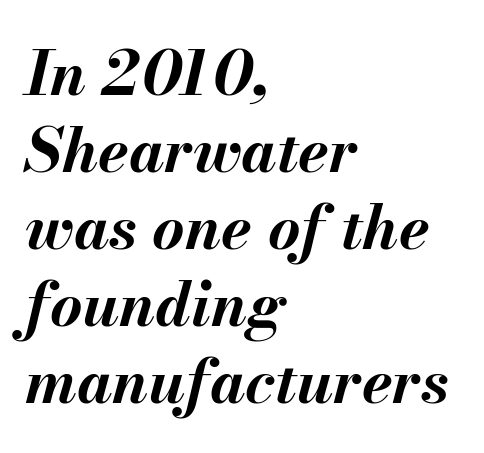
{"italic": "yes", "lean": "right", "slant_degrees": 13, "bold": "yes", "weight": "bold", "width": "normal", "stroke_contrast": "medium", "x_height": "small", "monospaced": "no", "underline": "no", "align": "left", "line_spacing_ratio": 1.24, "letter_spacing": "normal", "letter_spacing_em": 0.0, "glyph_px": 62}
